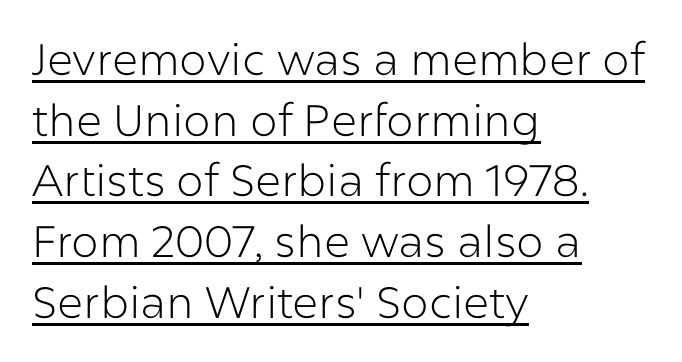
{"serif": "no", "italic": "no", "bold": "no", "weight": "light", "width": "normal", "stroke_contrast": "low", "x_height": "medium", "monospaced": "no", "underline": "yes", "align": "left", "line_spacing": "normal", "line_spacing_ratio": 1.38, "letter_spacing": "normal", "letter_spacing_em": 0.0, "glyph_px": 44}
